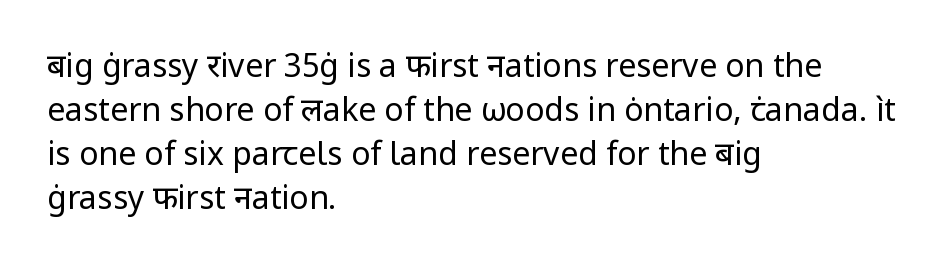
{"serif": "no", "italic": "no", "bold": "no", "weight": "regular", "width": "normal", "stroke_contrast": "low", "x_height": "medium", "monospaced": "no", "underline": "no", "align": "left", "line_spacing": "normal", "line_spacing_ratio": 1.38, "letter_spacing": "normal", "letter_spacing_em": 0.0, "glyph_px": 32}
